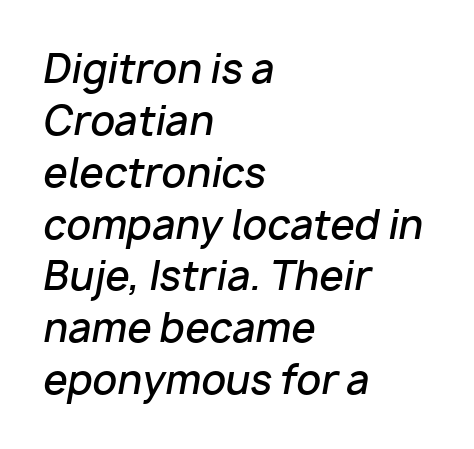
A typesetter would call this proportional, since set widths differ per character. Notice the strokes are somewhat thickened but not fully heavy: this is a semibold. The area under the type is left untouched. The gaps between neighbouring characters are ordinary and unremarkable.
